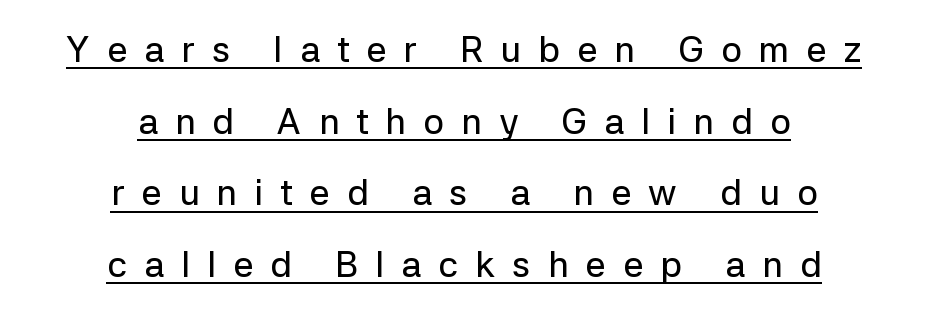
Q: Is the text italic (slanted)? A: No, it is upright.
Q: Is the typeface a serif or a sans-serif typeface? A: Sans-serif.
Q: Is the text underlined? A: Yes.
Q: How is the paragraph aligned? A: Centered.
Q: Is the spacing between letters normal or unusually wide? A: Unusually wide.
Q: Is the spacing between lines tight, normal or loose? A: Loose.
Q: Width (condensed, normal, or wide)? A: Normal.
Q: Stroke contrast? A: Low.
Q: x-height? A: Medium.
Q: Monospaced? A: No.
